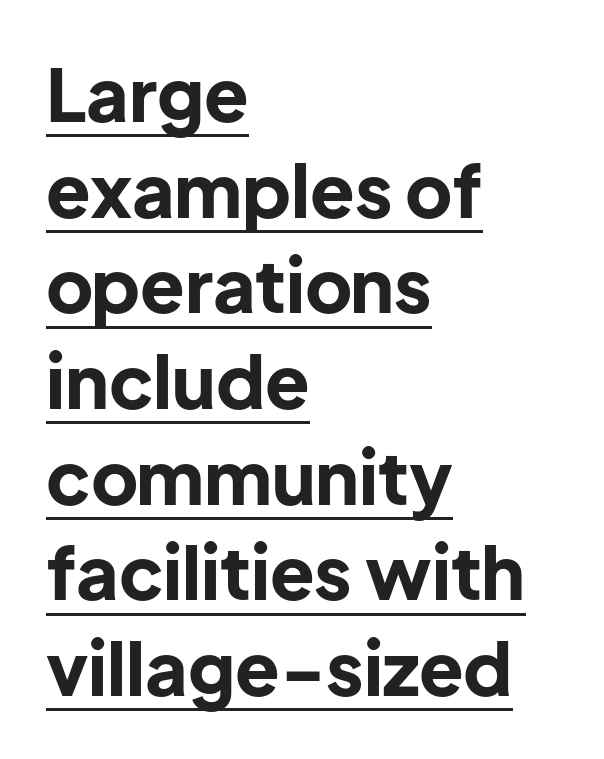
Q: Is the text bold? A: Yes.
Q: Is the text italic (slanted)? A: No, it is upright.
Q: Is the typeface a serif or a sans-serif typeface? A: Sans-serif.
Q: Is the text underlined? A: Yes.
Q: How is the paragraph aligned? A: Left-aligned.
Q: Is the spacing between letters normal or unusually wide? A: Normal.
Q: Is the spacing between lines tight, normal or loose? A: Normal.
Q: Width (condensed, normal, or wide)? A: Normal.
Q: Stroke contrast? A: Low.
Q: x-height? A: Medium.
Q: Monospaced? A: No.
